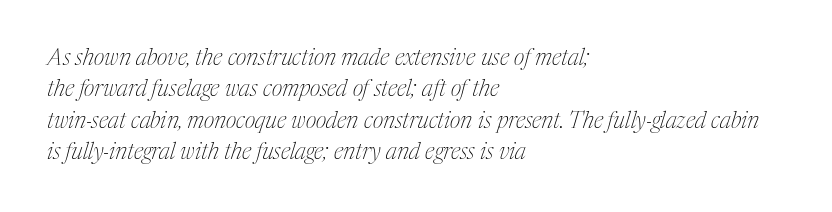
{"italic": "yes", "lean": "right", "slant_degrees": 17, "bold": "no", "underline": "no", "align": "left", "line_spacing": "normal", "line_spacing_ratio": 1.36, "letter_spacing": "normal", "letter_spacing_em": 0.0, "glyph_px": 23}
